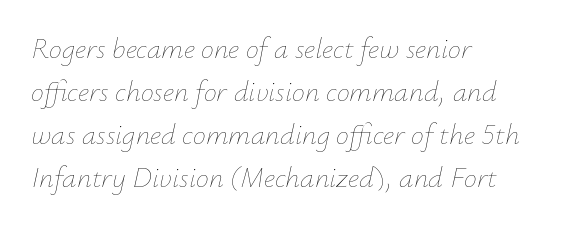
Q: Is the text bold? A: No.
Q: Is the text italic (slanted)? A: Yes, it leans right by about 12 degrees.
Q: Is the text underlined? A: No.
Q: How is the paragraph aligned? A: Left-aligned.
Q: Is the spacing between letters normal or unusually wide? A: Normal.
Q: Is the spacing between lines tight, normal or loose? A: Normal.
Q: Width (condensed, normal, or wide)? A: Normal.
Q: Stroke contrast? A: Low.
Q: x-height? A: Small.
Q: Monospaced? A: No.
